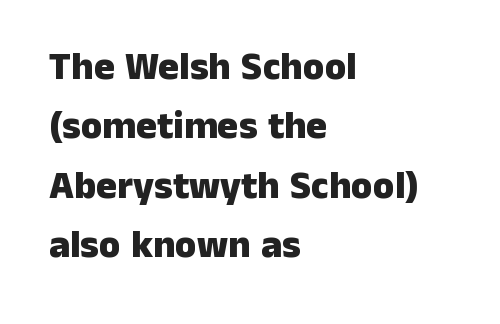
Q: Is the text bold? A: Yes.
Q: Is the text italic (slanted)? A: No, it is upright.
Q: Is the typeface a serif or a sans-serif typeface? A: Sans-serif.
Q: Is the text underlined? A: No.
Q: How is the paragraph aligned? A: Left-aligned.
Q: Is the spacing between letters normal or unusually wide? A: Normal.
Q: Is the spacing between lines tight, normal or loose? A: Normal.
Q: Width (condensed, normal, or wide)? A: Normal.
Q: Stroke contrast? A: Low.
Q: x-height? A: Medium.
Q: Monospaced? A: No.
